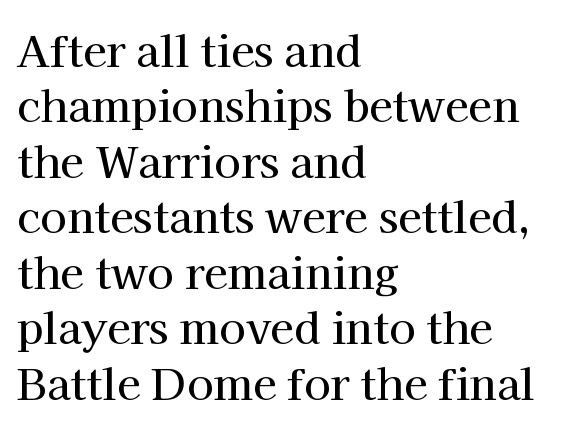
{"serif": "yes", "italic": "no", "width": "normal", "stroke_contrast": "high", "x_height": "medium", "monospaced": "no", "underline": "no", "align": "left", "line_spacing": "normal", "line_spacing_ratio": 1.29, "letter_spacing": "normal", "letter_spacing_em": 0.0, "glyph_px": 43}
